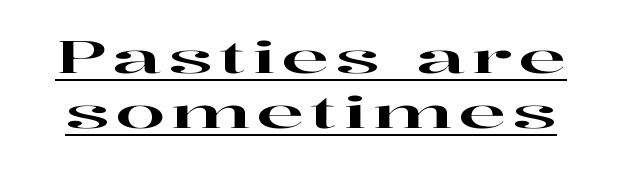
If you measured baseline to baseline, you'd find a middling distance. Serifs: yes, visible at the terminals of the letterforms. Do the letters lean? They stand straight. Has an underline been added? It has.
